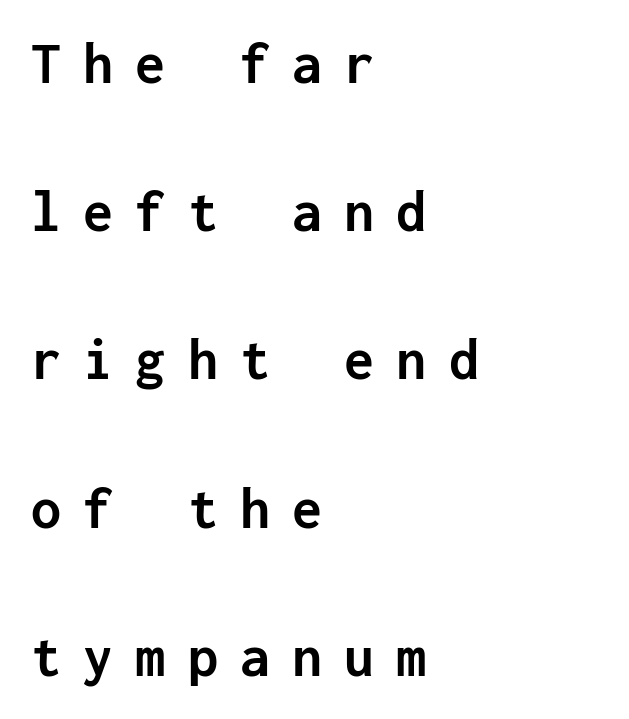
Q: Is the text bold? A: Yes.
Q: Is the text italic (slanted)? A: No, it is upright.
Q: Is the typeface a serif or a sans-serif typeface? A: Sans-serif.
Q: Is the text underlined? A: No.
Q: How is the paragraph aligned? A: Left-aligned.
Q: Is the spacing between letters normal or unusually wide? A: Unusually wide.
Q: Is the spacing between lines tight, normal or loose? A: Loose.
Q: Width (condensed, normal, or wide)? A: Normal.
Q: Stroke contrast? A: Low.
Q: x-height? A: Medium.
Q: Monospaced? A: Yes.
